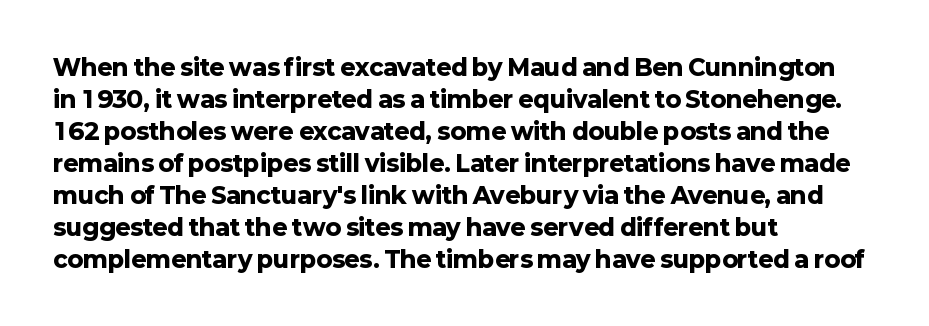
The image shows 23 px bold type, upright; set left-aligned, normal line spacing (1.39x), normal letter spacing, not underlined.
